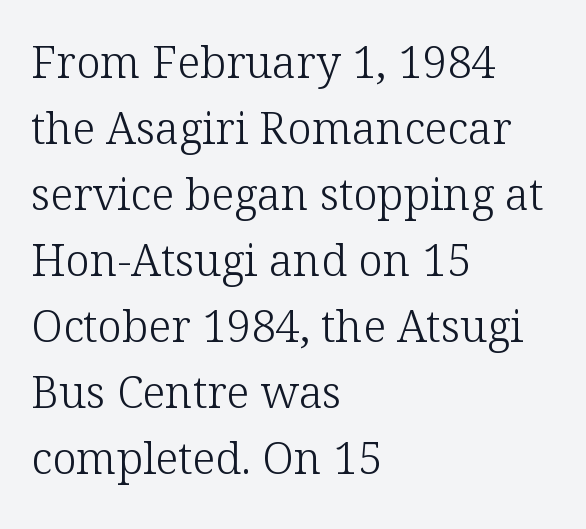
{"serif": "yes", "italic": "no", "bold": "no", "weight": "light", "width": "normal", "stroke_contrast": "low", "x_height": "medium", "monospaced": "no", "underline": "no", "align": "left", "line_spacing": "normal", "line_spacing_ratio": 1.5, "letter_spacing": "normal", "letter_spacing_em": 0.0, "glyph_px": 44}
